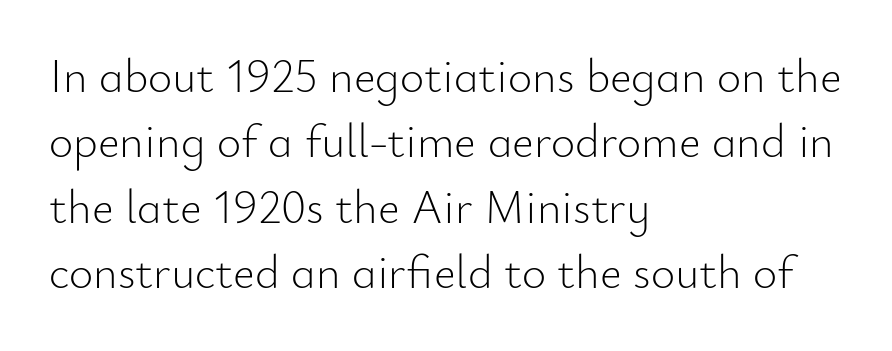
{"serif": "no", "italic": "no", "bold": "no", "weight": "light", "width": "normal", "stroke_contrast": "low", "x_height": "small", "monospaced": "no", "underline": "no", "align": "left", "line_spacing": "normal", "line_spacing_ratio": 1.39, "letter_spacing": "normal", "letter_spacing_em": 0.0, "glyph_px": 47}
